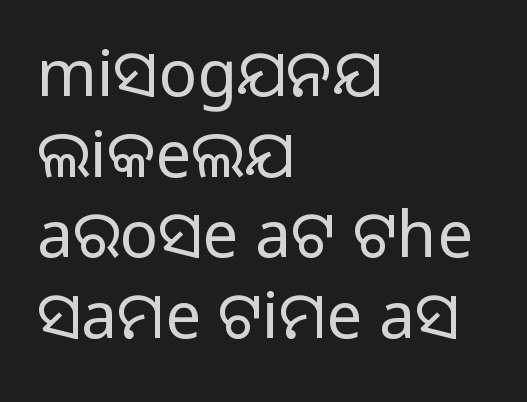
Nothing unusual about the tracking: characters are spaced as the font intends. Letters rest on an invisible, unmarked baseline. Spacing verdict: proportional, widths tailored to each character. Does the type have serifs? No, each stem ends abruptly. Does the lettering tilt? It doesn't — this is upright. Which margin do the lines hug? The left one — the right edge is uneven.
